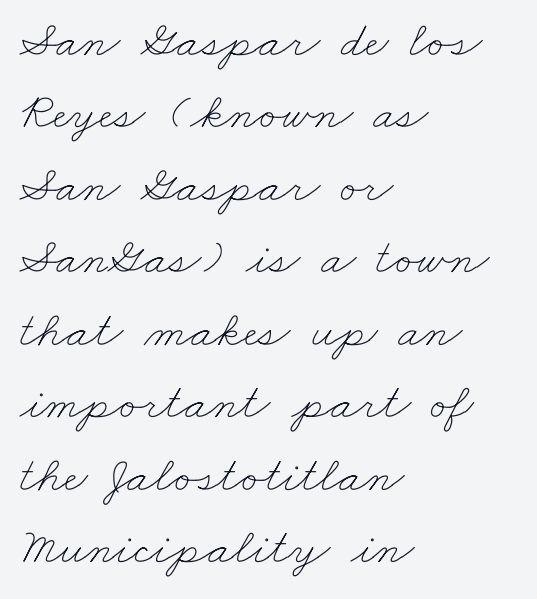
The image shows 51 px thin, wide type; set left-aligned, normal line spacing (1.42x), normal letter spacing, not underlined; low stroke contrast and a small x-height.
